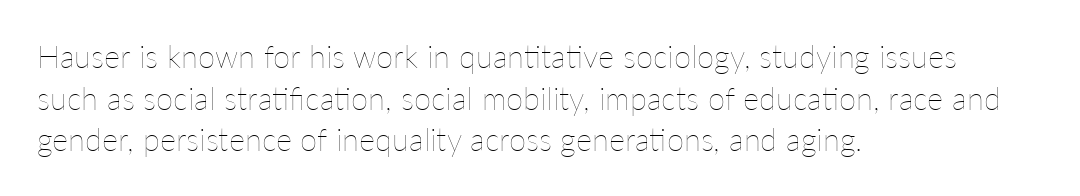
{"italic": "no", "bold": "no", "weight": "thin", "width": "normal", "stroke_contrast": "low", "x_height": "medium", "monospaced": "no", "underline": "no", "align": "left", "line_spacing": "normal", "line_spacing_ratio": 1.34, "letter_spacing": "normal", "letter_spacing_em": 0.0, "glyph_px": 31}
